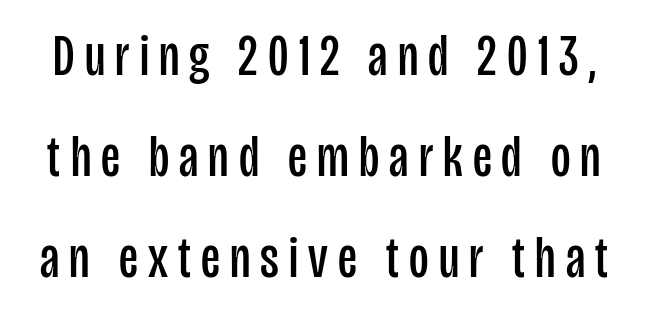
The image shows 60 px regular-weight, condensed sans-serif type, upright; set normal line spacing (1.68x), not underlined; low stroke contrast and a large x-height.
